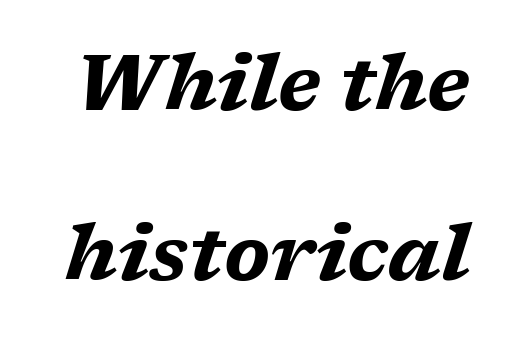
{"italic": "yes", "lean": "right", "slant_degrees": 17, "bold": "yes", "weight": "bold", "width": "wide", "stroke_contrast": "medium", "x_height": "medium", "monospaced": "no", "underline": "no", "line_spacing": "loose", "line_spacing_ratio": 2.21, "letter_spacing": "normal", "letter_spacing_em": 0.0, "glyph_px": 77}
